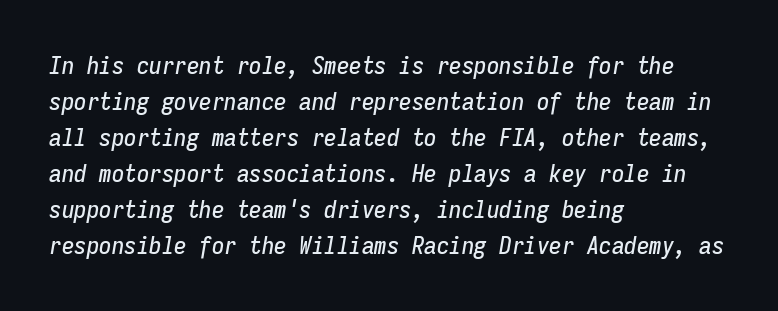
Q: Is the text italic (slanted)? A: Yes, it leans right by about 9 degrees.
Q: Is the text underlined? A: No.
Q: How is the paragraph aligned? A: Left-aligned.
Q: Is the spacing between letters normal or unusually wide? A: Normal.
Q: Is the spacing between lines tight, normal or loose? A: Normal.
